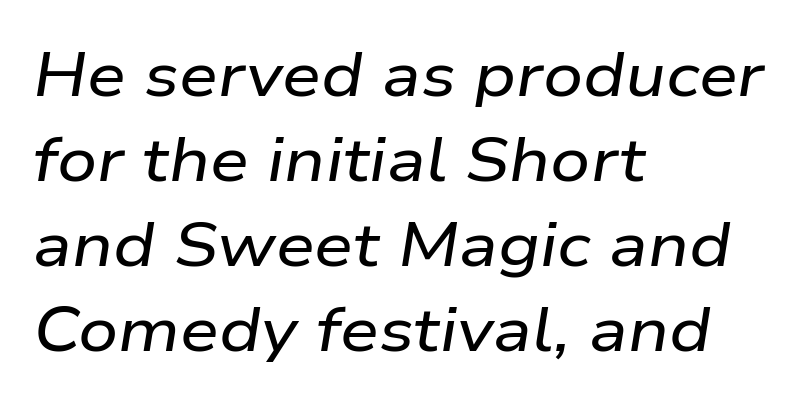
Q: Is the text italic (slanted)? A: Yes, it leans right by about 9 degrees.
Q: Is the text underlined? A: No.
Q: How is the paragraph aligned? A: Left-aligned.
Q: Is the spacing between letters normal or unusually wide? A: Normal.
Q: Is the spacing between lines tight, normal or loose? A: Normal.
Q: Width (condensed, normal, or wide)? A: Wide.
Q: Stroke contrast? A: Low.
Q: x-height? A: Medium.
Q: Monospaced? A: No.
